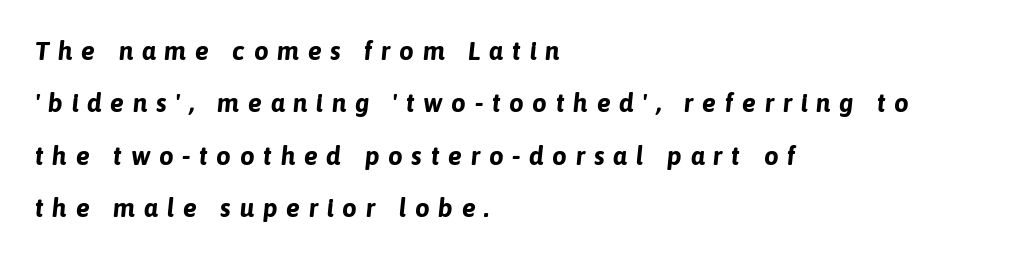
Q: Is the text bold? A: Yes.
Q: Is the text italic (slanted)? A: Yes, it leans right by about 6 degrees.
Q: Is the text underlined? A: No.
Q: How is the paragraph aligned? A: Left-aligned.
Q: Is the spacing between letters normal or unusually wide? A: Unusually wide.
Q: Is the spacing between lines tight, normal or loose? A: Loose.
